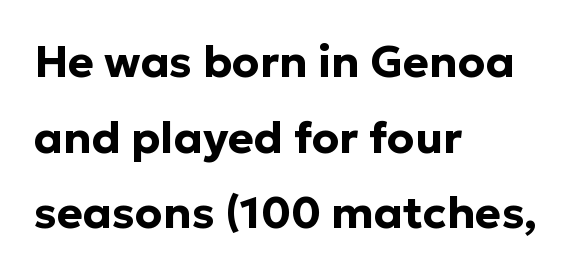
{"serif": "no", "italic": "no", "bold": "yes", "weight": "bold", "width": "normal", "stroke_contrast": "low", "x_height": "medium", "monospaced": "no", "underline": "no", "align": "left", "line_spacing_ratio": 1.72, "letter_spacing": "normal", "letter_spacing_em": 0.0, "glyph_px": 44}
